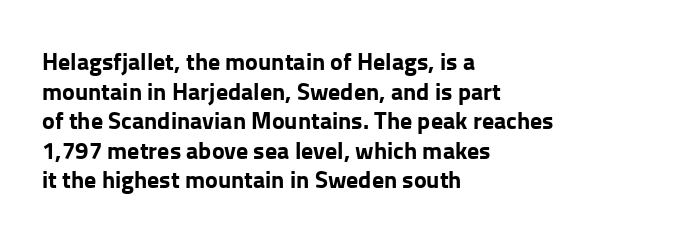
The image shows 24 px bold type, upright; set left-aligned, line spacing 1.23x, normal letter spacing, not underlined.
